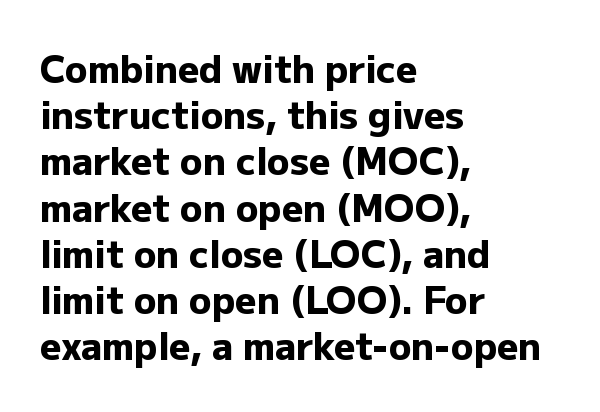
The image shows 37 px heavy sans-serif type, upright; set left-aligned, normal line spacing (1.25x), normal letter spacing, not underlined; low stroke contrast and a medium x-height.
